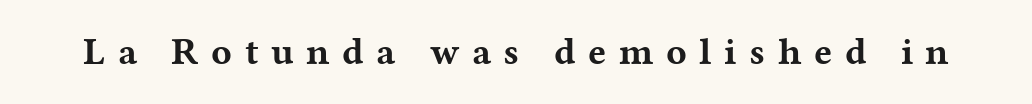
{"serif": "yes", "italic": "no", "bold": "yes", "weight": "bold", "width": "wide", "stroke_contrast": "medium", "x_height": "medium", "monospaced": "no", "underline": "no", "letter_spacing": "wide", "letter_spacing_em": 0.33, "glyph_px": 38}
